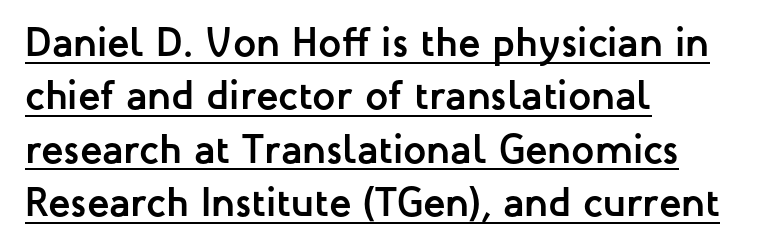
Does the type have serifs? No, each stem ends abruptly. What's the leading like? Ordinary, nothing unusual. Does extra space separate the letters? No, they use regular spacing. This is the regular roman posture of the typeface.
